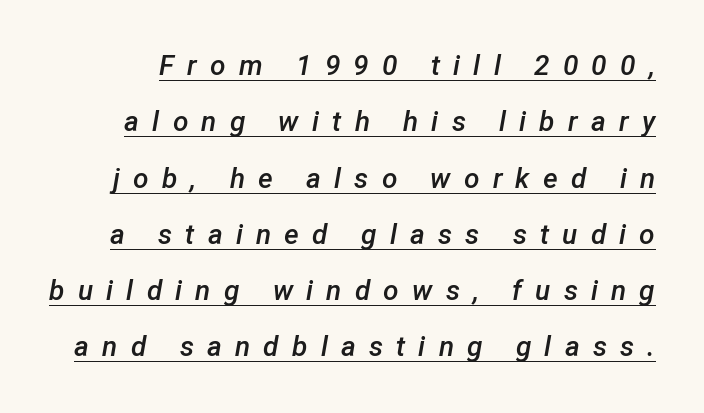
Q: Is the text bold? A: Semi-bold.
Q: Is the text italic (slanted)? A: Yes, it leans right by about 12 degrees.
Q: Is the text underlined? A: Yes.
Q: Is the spacing between letters normal or unusually wide? A: Unusually wide.
Q: Is the spacing between lines tight, normal or loose? A: Loose.
Q: Width (condensed, normal, or wide)? A: Normal.
Q: Stroke contrast? A: Low.
Q: x-height? A: Medium.
Q: Monospaced? A: No.
